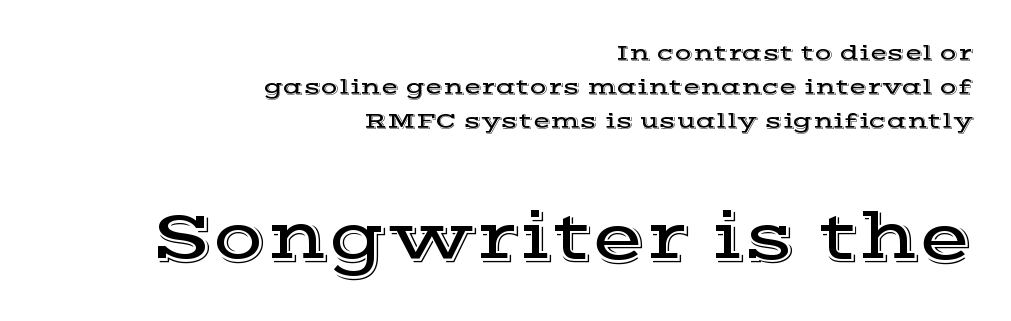
The image shows 69 px wide serif type, upright; set right-aligned, normal line spacing (1.47x), normal letter spacing, not underlined; the second (bottom) block is 3.0x larger; a medium x-height.
